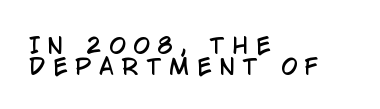
{"italic": "no", "underline": "no", "align": "left", "line_spacing": "tight", "line_spacing_ratio": 1.02, "letter_spacing": "wide", "letter_spacing_em": 0.38, "glyph_px": 21}
